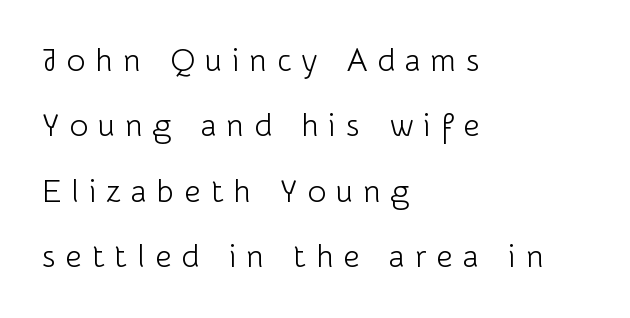
There is plenty of visible air inserted between adjacent glyphs. Underlining? Definitely not there. No extra ink here — the face is not bold. These lines stand farther apart than default settings would place them.
